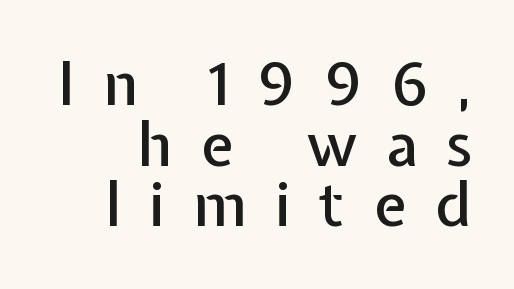
The image shows 60 px sans-serif type, upright; set tight line spacing (1.01x), unusually wide letter spacing (+0.47 em), not underlined; low stroke contrast and a medium x-height.
